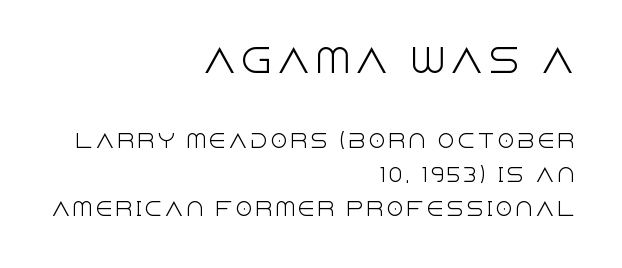
The image shows 32 px light sans-serif type, upright; set right-aligned, line spacing 1.89x, not underlined; the first (top) block is 1.78x larger; a large x-height.
